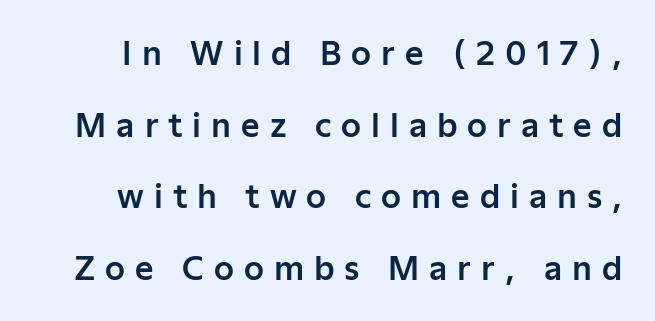
{"serif": "no", "italic": "no", "width": "normal", "stroke_contrast": "low", "x_height": "medium", "monospaced": "no", "underline": "no", "line_spacing": "loose", "line_spacing_ratio": 2.24, "letter_spacing": "wide", "letter_spacing_em": 0.31, "glyph_px": 32}
